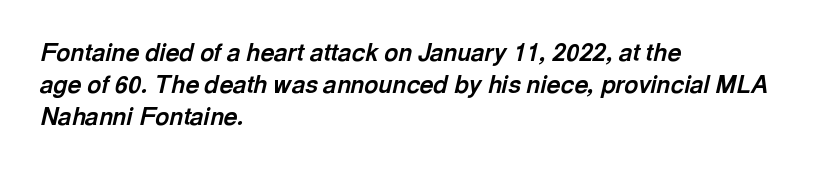
{"italic": "yes", "lean": "right", "slant_degrees": 13, "bold": "yes", "underline": "no", "align": "left", "line_spacing": "normal", "line_spacing_ratio": 1.33, "letter_spacing": "normal", "letter_spacing_em": 0.0, "glyph_px": 24}
